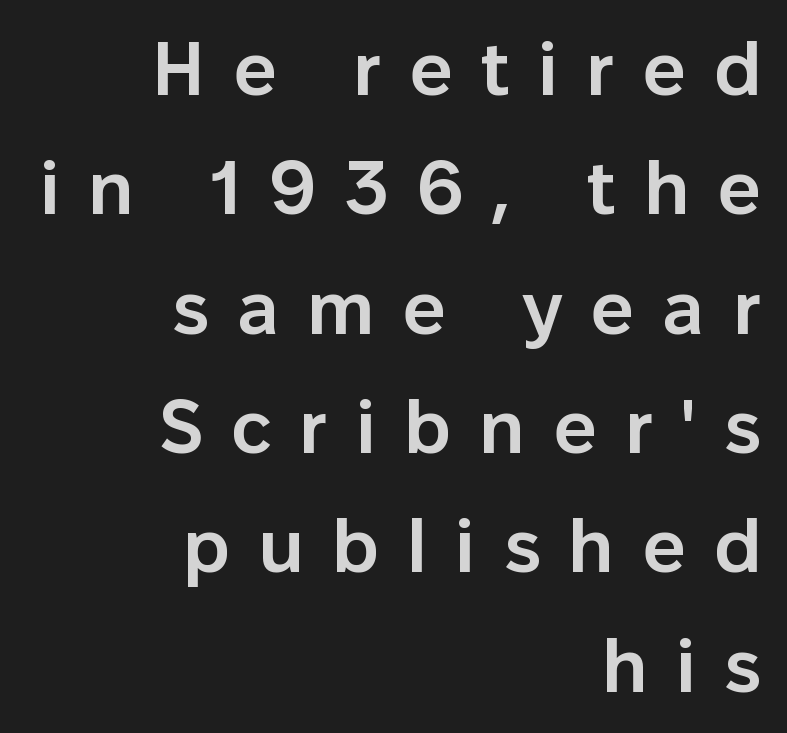
The image shows 76 px semibold sans-serif type, upright; set right-aligned, normal line spacing (1.57x), unusually wide letter spacing (+0.37 em), not underlined; low stroke contrast and a medium x-height.
